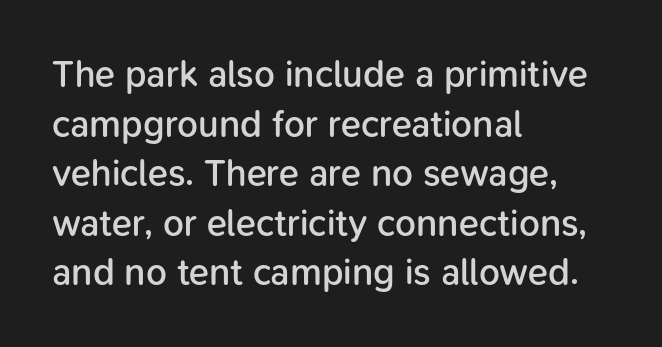
The image shows 37 px semibold sans-serif type, upright; set left-aligned, normal line spacing (1.34x), normal letter spacing, not underlined; low stroke contrast and a medium x-height.
